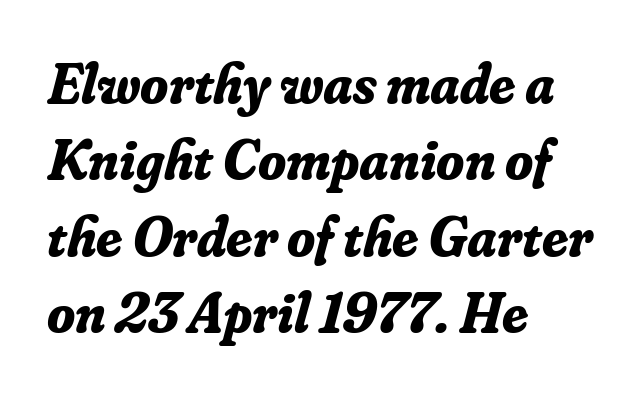
Q: Is the text bold? A: Yes.
Q: Is the text italic (slanted)? A: Yes, it leans right by about 16 degrees.
Q: Is the typeface a serif or a sans-serif typeface? A: Serif.
Q: Is the text underlined? A: No.
Q: How is the paragraph aligned? A: Left-aligned.
Q: Is the spacing between letters normal or unusually wide? A: Normal.
Q: Is the spacing between lines tight, normal or loose? A: Normal.
Q: Width (condensed, normal, or wide)? A: Normal.
Q: Stroke contrast? A: Low.
Q: x-height? A: Small.
Q: Monospaced? A: No.
